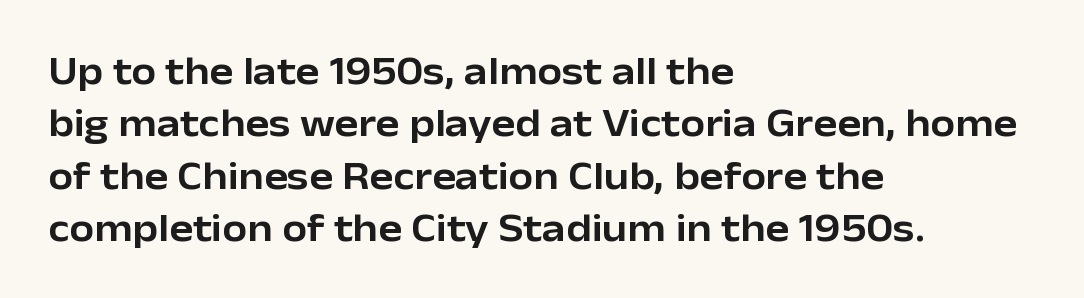
Q: Is the text italic (slanted)? A: No, it is upright.
Q: Is the typeface a serif or a sans-serif typeface? A: Sans-serif.
Q: Is the text underlined? A: No.
Q: How is the paragraph aligned? A: Left-aligned.
Q: Is the spacing between letters normal or unusually wide? A: Normal.
Q: Is the spacing between lines tight, normal or loose? A: Normal.
Q: Width (condensed, normal, or wide)? A: Normal.
Q: Stroke contrast? A: Low.
Q: x-height? A: Medium.
Q: Monospaced? A: No.
